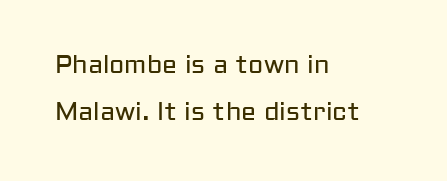
This rendering leaves character spacing at its baseline value. Upright lettering throughout. Anything drawn beneath the words? Only blank space. The lines in this sample share a left origin and differ only in where they stop. No heavy texture on the line: the type isn't bold.
